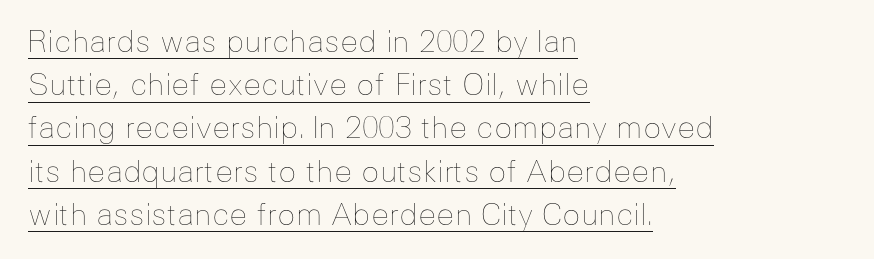
{"italic": "no", "bold": "no", "weight": "thin", "width": "normal", "stroke_contrast": "low", "x_height": "medium", "monospaced": "no", "underline": "yes", "align": "left", "line_spacing": "normal", "line_spacing_ratio": 1.44, "letter_spacing": "normal", "letter_spacing_em": 0.0, "glyph_px": 30}
